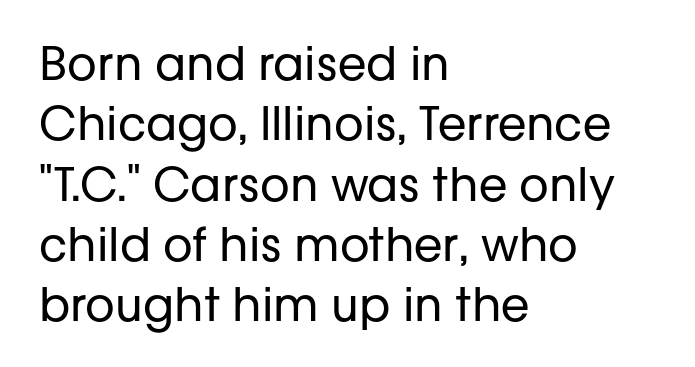
Q: Is the text bold? A: No.
Q: Is the text italic (slanted)? A: No, it is upright.
Q: Is the typeface a serif or a sans-serif typeface? A: Sans-serif.
Q: Is the text underlined? A: No.
Q: How is the paragraph aligned? A: Left-aligned.
Q: Is the spacing between letters normal or unusually wide? A: Normal.
Q: Is the spacing between lines tight, normal or loose? A: Normal.
Q: Width (condensed, normal, or wide)? A: Normal.
Q: Stroke contrast? A: Low.
Q: x-height? A: Medium.
Q: Monospaced? A: No.
